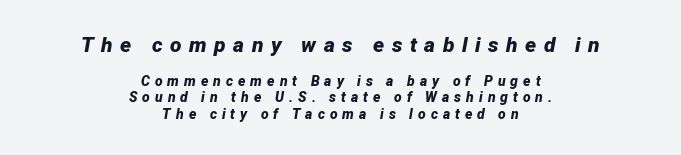
{"italic": "yes", "lean": "right", "slant_degrees": 12, "bold": "yes", "underline": "no", "align": "center", "line_spacing_ratio": 1.16, "letter_spacing": "wide", "letter_spacing_em": 0.36, "larger_block": "first", "size_ratio": 1.5, "glyph_px": 21}
